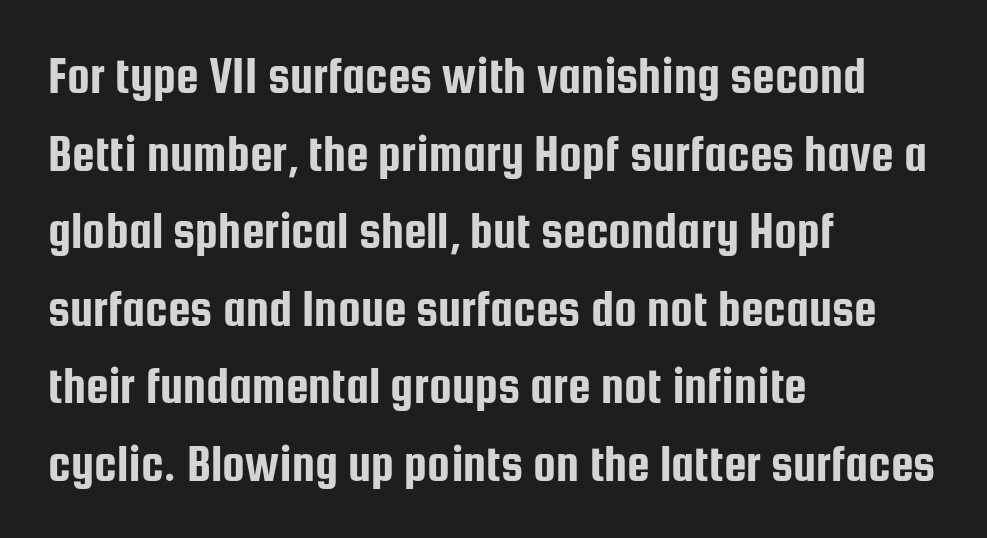
{"serif": "no", "italic": "no", "width": "condensed", "stroke_contrast": "low", "x_height": "medium", "monospaced": "no", "underline": "no", "align": "left", "line_spacing": "normal", "line_spacing_ratio": 1.52, "letter_spacing": "normal", "letter_spacing_em": 0.0, "glyph_px": 51}
